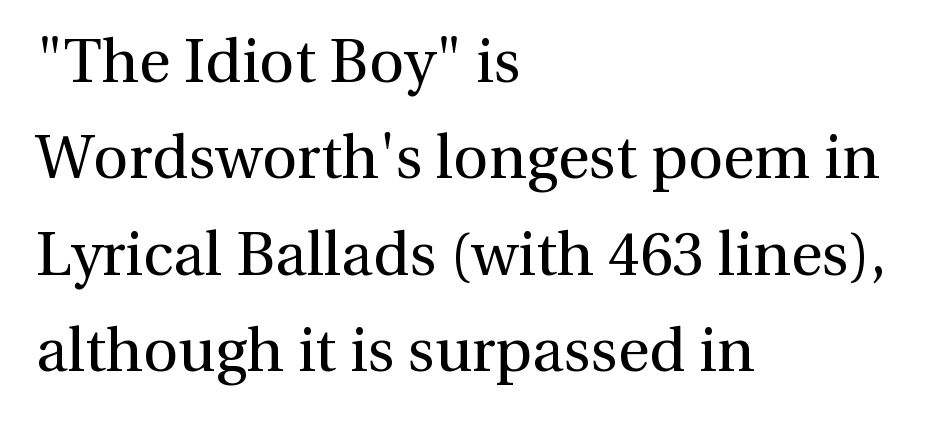
{"serif": "yes", "italic": "no", "bold": "no", "weight": "regular", "width": "normal", "x_height": "medium", "monospaced": "no", "underline": "no", "align": "left", "line_spacing": "normal", "line_spacing_ratio": 1.58, "letter_spacing": "normal", "letter_spacing_em": 0.0, "glyph_px": 61}
